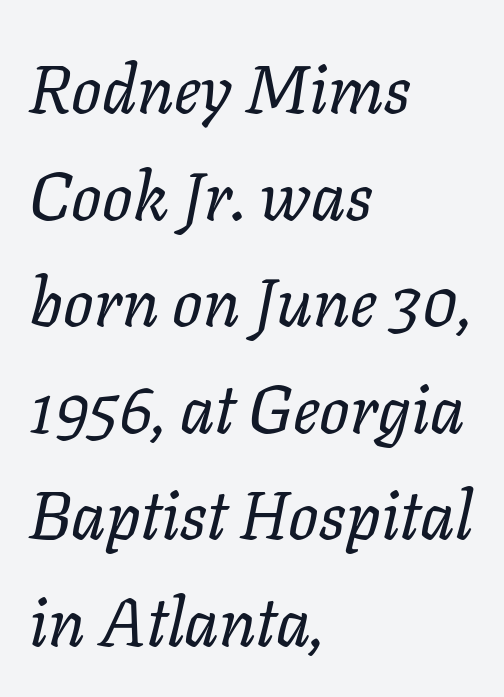
{"italic": "yes", "lean": "right", "slant_degrees": 11, "bold": "no", "weight": "regular", "width": "normal", "stroke_contrast": "low", "x_height": "medium", "monospaced": "no", "underline": "no", "align": "left", "line_spacing": "normal", "line_spacing_ratio": 1.59, "letter_spacing": "normal", "letter_spacing_em": 0.0, "glyph_px": 67}
